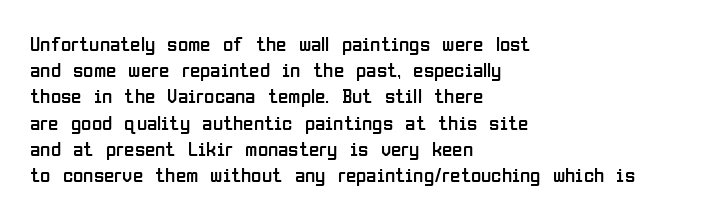
{"italic": "no", "bold": "no", "underline": "no", "align": "left", "line_spacing": "normal", "line_spacing_ratio": 1.25, "letter_spacing": "normal", "letter_spacing_em": 0.0, "glyph_px": 21}
